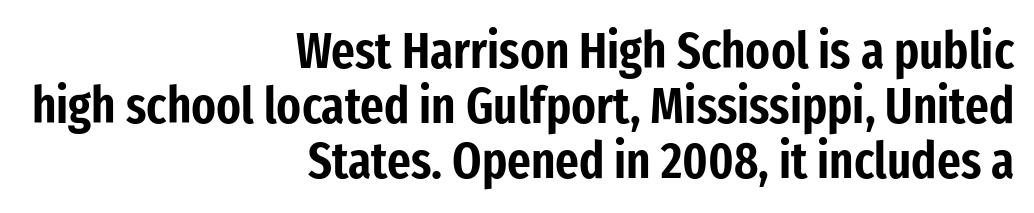
Q: Is the text italic (slanted)? A: No, it is upright.
Q: Is the typeface a serif or a sans-serif typeface? A: Sans-serif.
Q: Is the text underlined? A: No.
Q: How is the paragraph aligned? A: Right-aligned.
Q: Is the spacing between letters normal or unusually wide? A: Normal.
Q: Is the spacing between lines tight, normal or loose? A: Tight.
Q: Width (condensed, normal, or wide)? A: Condensed.
Q: Stroke contrast? A: Low.
Q: x-height? A: Medium.
Q: Monospaced? A: No.
